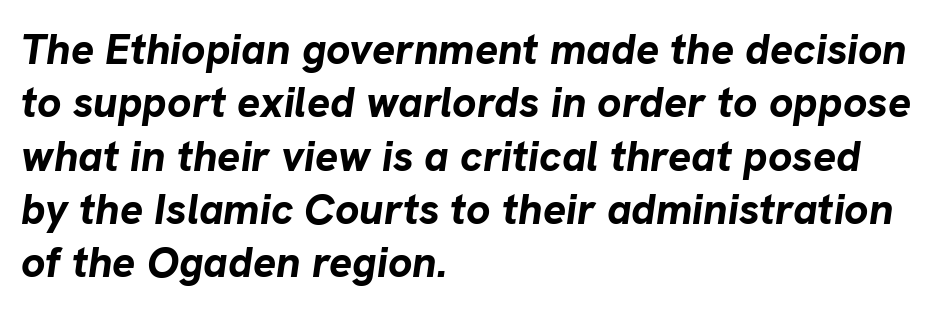
The image shows 43 px bold type, italic (leaning right); set left-aligned, line spacing 1.24x, normal letter spacing, not underlined; low stroke contrast and a medium x-height.
